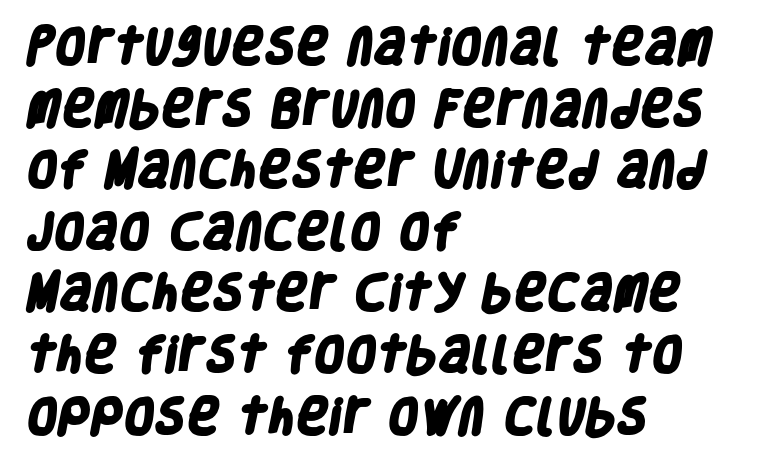
{"serif": "no", "bold": "yes", "weight": "heavy", "width": "condensed", "stroke_contrast": "low", "x_height": "large", "monospaced": "no", "underline": "no", "align": "left", "line_spacing": "normal", "line_spacing_ratio": 1.54, "letter_spacing": "normal", "letter_spacing_em": 0.0, "glyph_px": 40}
